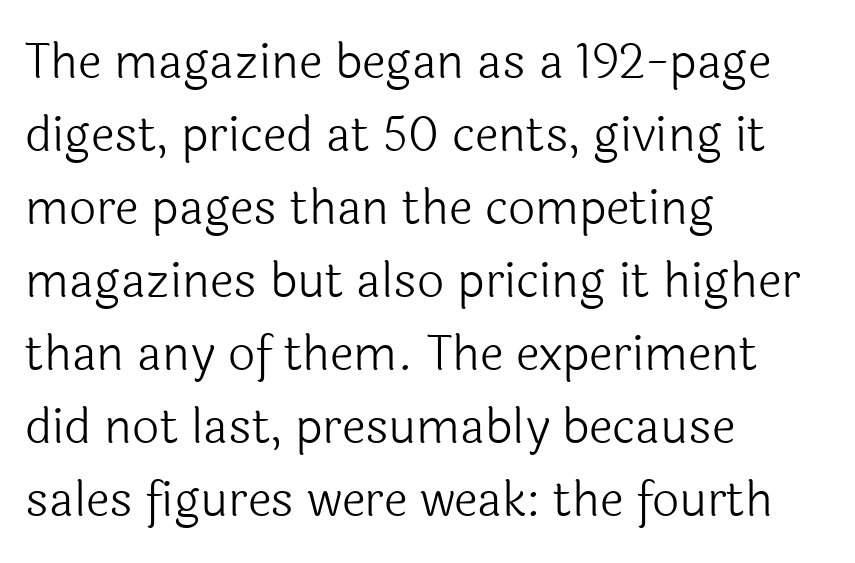
The image shows 48 px light sans-serif type, upright; set left-aligned, normal line spacing (1.52x), normal letter spacing, not underlined; a medium x-height.
